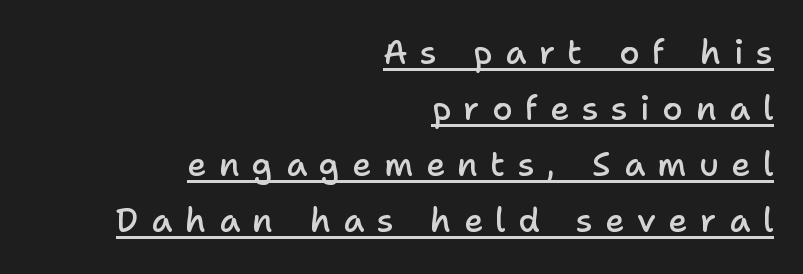
The image shows 33 px semibold sans-serif type, upright; set right-aligned, normal line spacing (1.7x), unusually wide letter spacing (+0.38 em), underlined; low stroke contrast and a medium x-height.
